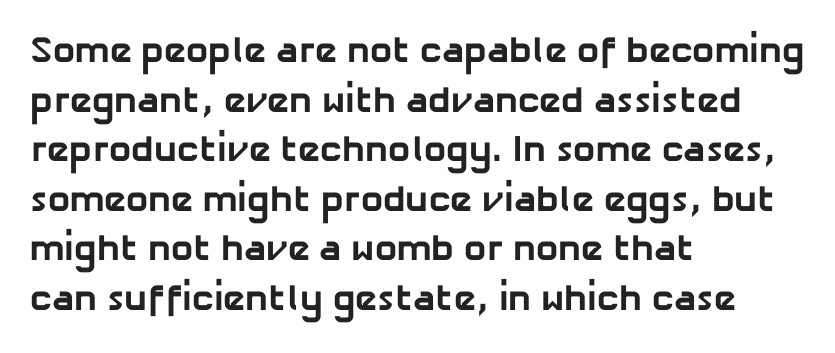
Teacher's note: observe the even left margin — that is flush-left alignment. The type is set solid horizontally, with unmodified tracking. The block of text has a typical density, with ordinary space between rows. Here the designer chose a conventional face with non-uniform glyph widths. The strip under each line holds only bare page.
